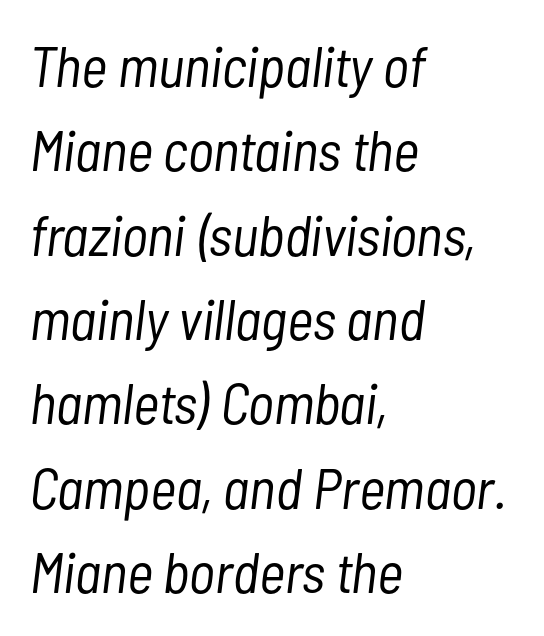
The typesetting does not lean heavy: it is not bold. The rows are spaced the way most documents space them. Varying glyph widths throughout — classic text-font behaviour. The rag falls on the right side of this text block. The type is set solid horizontally, with unmodified tracking. These lines were composed using italics.
